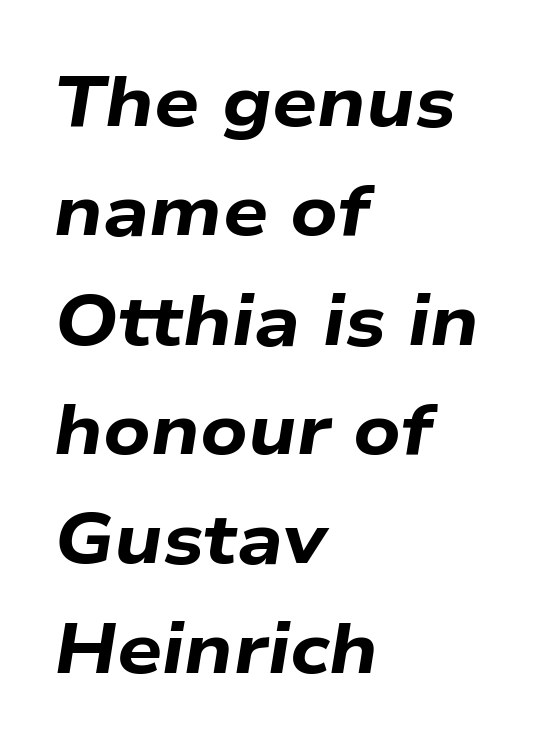
Q: Is the text bold? A: Yes.
Q: Is the text italic (slanted)? A: Yes, it leans right by about 9 degrees.
Q: Is the text underlined? A: No.
Q: How is the paragraph aligned? A: Left-aligned.
Q: Is the spacing between letters normal or unusually wide? A: Normal.
Q: Is the spacing between lines tight, normal or loose? A: Normal.
Q: Width (condensed, normal, or wide)? A: Wide.
Q: Stroke contrast? A: Low.
Q: x-height? A: Medium.
Q: Monospaced? A: No.
